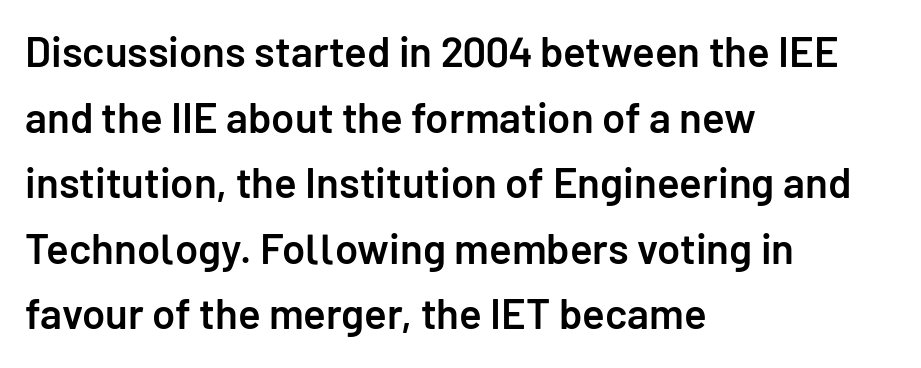
Is there any slant? The stems are plumb. The foot of each line stays bare and open. The passage is arranged the way most books set body copy — flush left. Grotesque or geometric, the face here clearly has no serifs. The letters advance in unequal steps, a hallmark of proportional type. Students, this is semibold: more ink than regular, less than bold.
